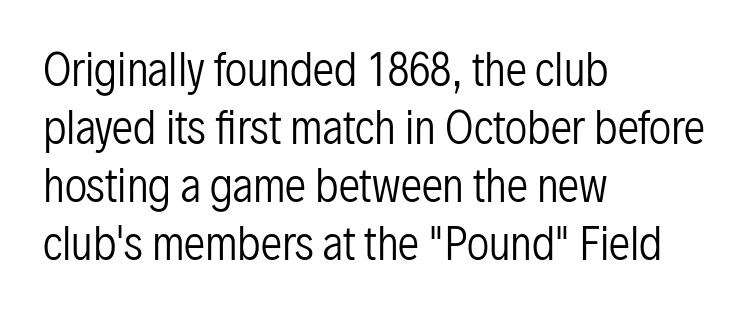
{"serif": "no", "italic": "no", "bold": "no", "weight": "regular", "width": "condensed", "stroke_contrast": "low", "x_height": "medium", "monospaced": "no", "underline": "no", "align": "left", "line_spacing": "normal", "line_spacing_ratio": 1.35, "letter_spacing": "normal", "letter_spacing_em": 0.0, "glyph_px": 43}
